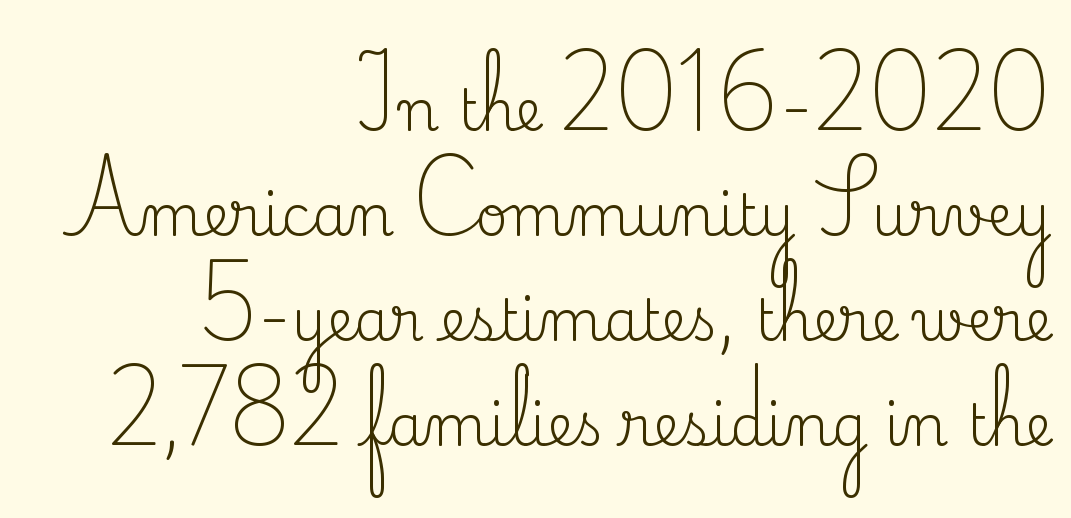
The image shows 57 px regular-weight serif type, upright; set right-aligned, line spacing 1.84x, normal letter spacing, not underlined; medium stroke contrast and a small x-height.
